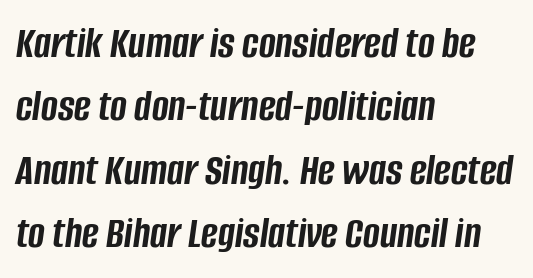
You could not count columns in this text — the font is proportionally spaced. Weight: bold. The gap between lines stays unmarked. Does extra space separate the letters? No, they use regular spacing. The lettering tilts uniformly, giving the passage an italic look. Horizontal bands of white between lines are of average thickness.
